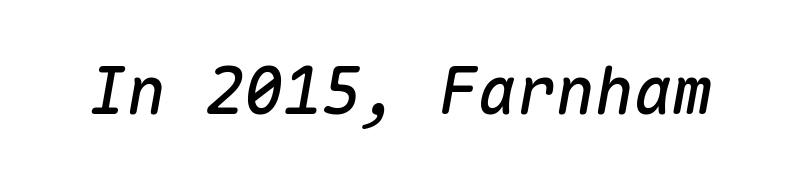
Q: Is the text italic (slanted)? A: Yes, it leans right by about 10 degrees.
Q: Is the text underlined? A: No.
Q: Is the spacing between letters normal or unusually wide? A: Normal.
Q: Width (condensed, normal, or wide)? A: Normal.
Q: Stroke contrast? A: Medium.
Q: x-height? A: Medium.
Q: Monospaced? A: Yes.
